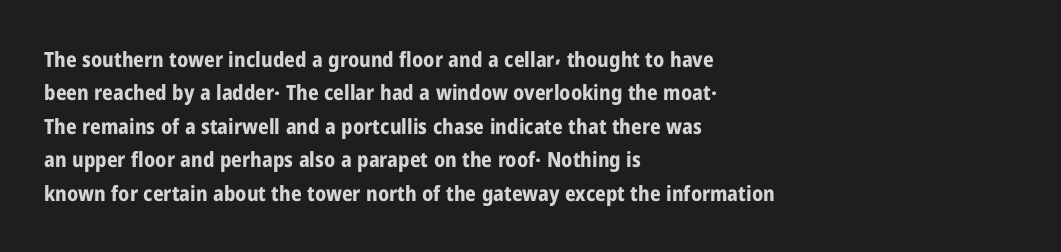
{"italic": "no", "bold": "yes", "underline": "no", "align": "left", "line_spacing": "normal", "line_spacing_ratio": 1.59, "letter_spacing": "normal", "letter_spacing_em": 0.0, "glyph_px": 21}
